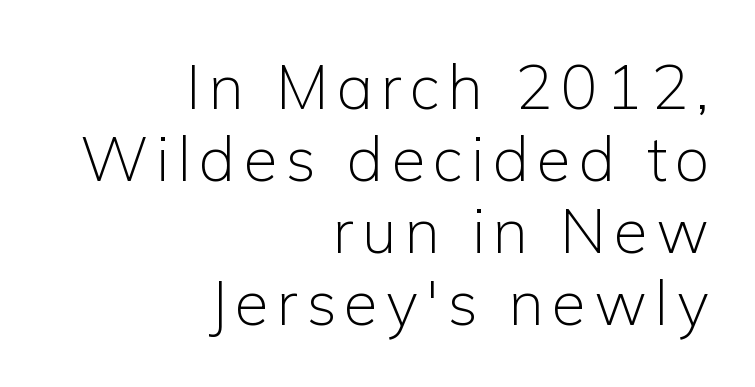
The image shows 62 px light sans-serif type, upright; set right-aligned, line spacing 1.16x, not underlined; low stroke contrast and a medium x-height.
